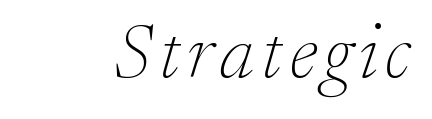
{"serif": "yes", "italic": "yes", "lean": "right", "slant_degrees": 17, "bold": "no", "weight": "thin", "width": "normal", "stroke_contrast": "low", "x_height": "medium", "monospaced": "no", "underline": "no", "glyph_px": 76}
